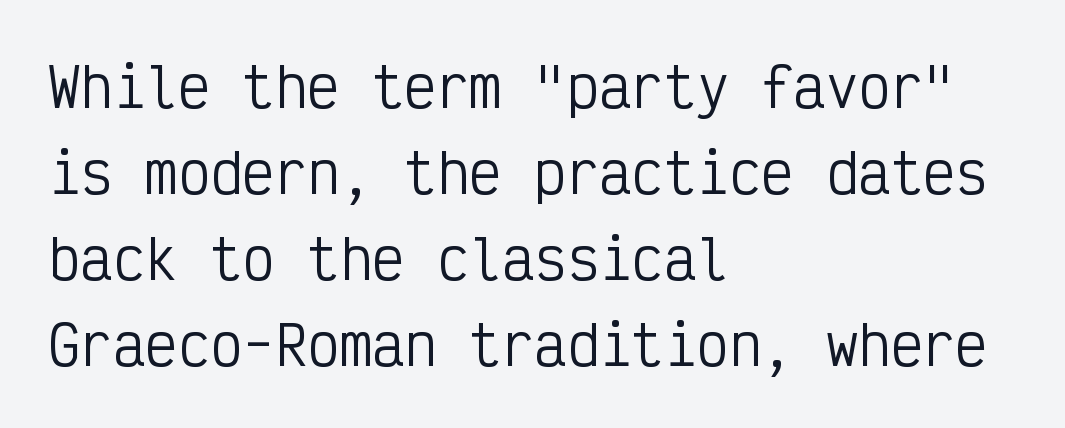
{"serif": "no", "italic": "no", "bold": "no", "weight": "regular", "width": "condensed", "stroke_contrast": "low", "x_height": "medium", "monospaced": "yes", "underline": "no", "align": "left", "line_spacing": "normal", "line_spacing_ratio": 1.59, "letter_spacing": "normal", "letter_spacing_em": 0.0, "glyph_px": 54}
